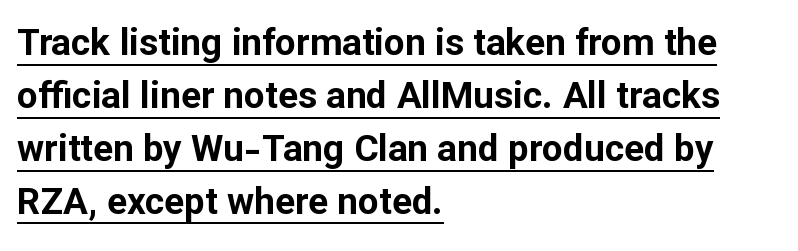
{"serif": "no", "italic": "no", "bold": "yes", "weight": "bold", "width": "normal", "stroke_contrast": "low", "x_height": "medium", "monospaced": "no", "underline": "yes", "align": "left", "line_spacing": "normal", "line_spacing_ratio": 1.43, "letter_spacing": "normal", "letter_spacing_em": 0.0, "glyph_px": 37}
